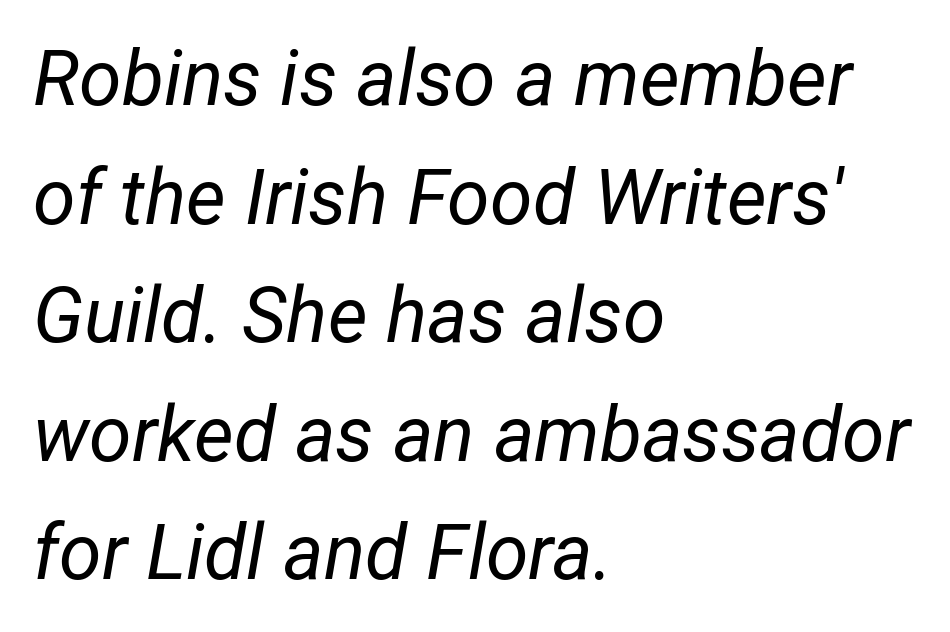
Q: Is the text bold? A: No.
Q: Is the text italic (slanted)? A: Yes, it leans right by about 12 degrees.
Q: Is the text underlined? A: No.
Q: How is the paragraph aligned? A: Left-aligned.
Q: Is the spacing between letters normal or unusually wide? A: Normal.
Q: Is the spacing between lines tight, normal or loose? A: Normal.
Q: Width (condensed, normal, or wide)? A: Condensed.
Q: Stroke contrast? A: Low.
Q: x-height? A: Medium.
Q: Monospaced? A: No.
